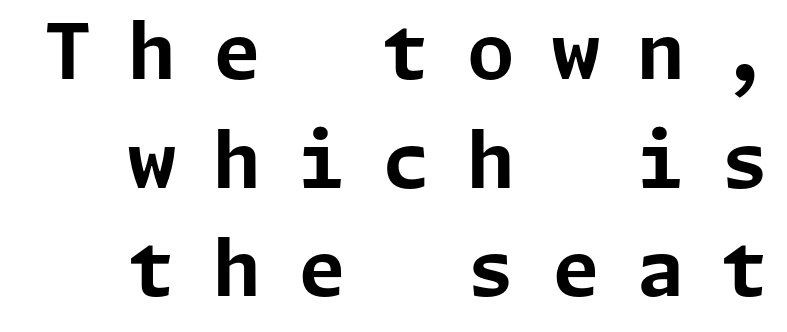
The image shows 77 px bold sans-serif type, upright; set normal line spacing (1.41x), unusually wide letter spacing (+0.48 em), not underlined; low stroke contrast and a medium x-height.
